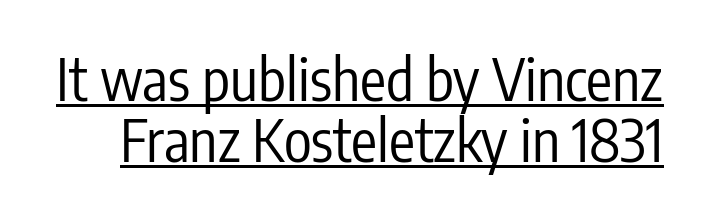
The image shows 58 px regular-weight, condensed sans-serif type, upright; set tight line spacing (1.06x), normal letter spacing, underlined; low stroke contrast and a medium x-height.
